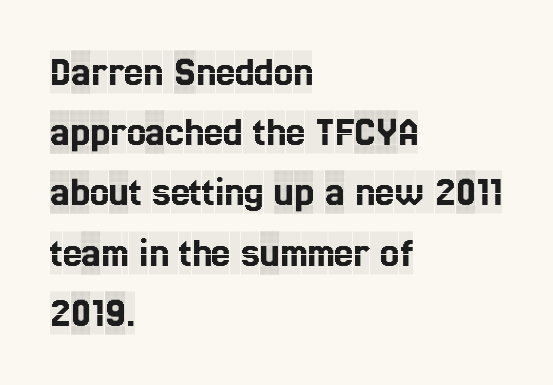
{"serif": "yes", "italic": "no", "width": "condensed", "x_height": "large", "monospaced": "no", "underline": "no", "align": "left", "line_spacing": "normal", "line_spacing_ratio": 1.4, "letter_spacing": "normal", "letter_spacing_em": 0.0, "glyph_px": 43}
